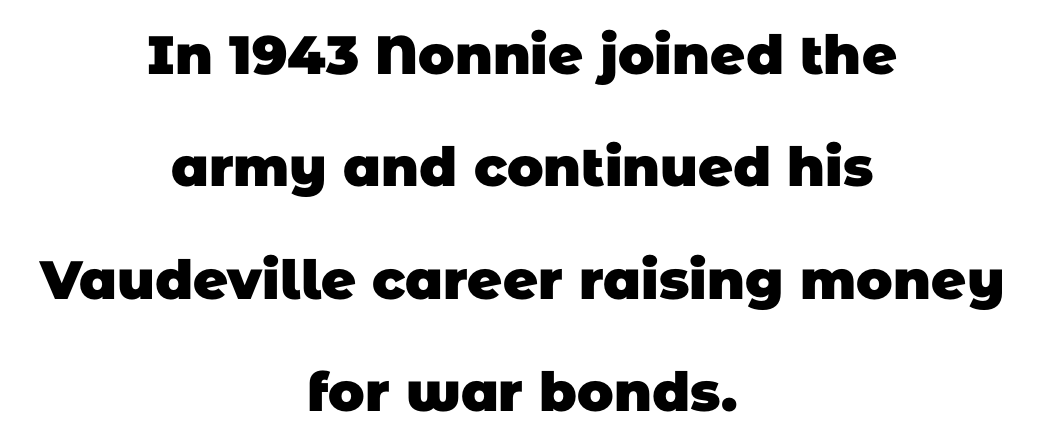
The image shows 54 px heavy sans-serif type; set centered, loose line spacing (2.08x), normal letter spacing, not underlined; low stroke contrast and a large x-height.
